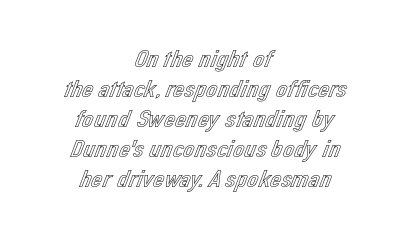
The image shows 25 px text type; set centered, line spacing 1.2x, normal letter spacing, not underlined.
